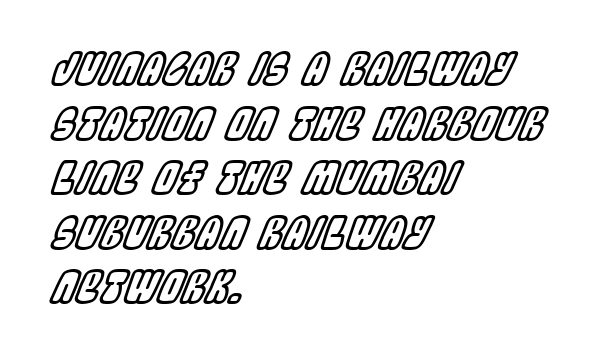
{"italic": "yes", "lean": "right", "slant_degrees": 22, "width": "condensed", "x_height": "large", "monospaced": "no", "underline": "no", "align": "left", "line_spacing": "normal", "line_spacing_ratio": 1.27, "letter_spacing": "normal", "letter_spacing_em": 0.0, "glyph_px": 43}
